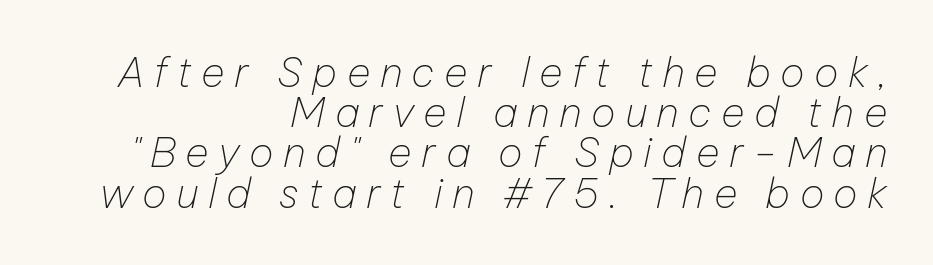
Students, note that the glyphs here are deliberately spaced far apart. The line-height multiplier appears low, near solid setting. Visually the block forms a straight wall on the right and a jagged coastline on the left. Descenders hang freely into open space. Tall strokes in this sample are angled rather than plumb.
